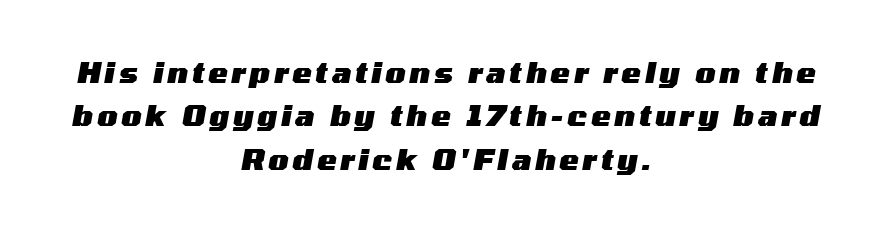
Tall strokes in this sample are angled rather than plumb. Looks like regular typesetting: each glyph gets only the width it needs. Honestly, there is no underline to notice here at all. Alignment: centered. In terms of leading, this rendering sits right in the middle. As a designer I'd log this as weight 700, bold.
